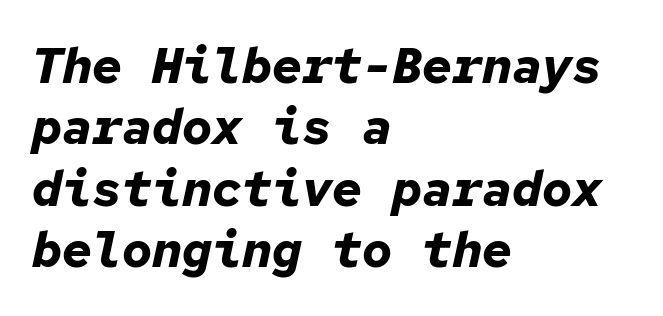
{"italic": "yes", "lean": "right", "slant_degrees": 12, "bold": "yes", "weight": "bold", "width": "normal", "stroke_contrast": "low", "x_height": "medium", "monospaced": "yes", "underline": "no", "align": "left", "line_spacing_ratio": 1.23, "letter_spacing": "normal", "letter_spacing_em": 0.0, "glyph_px": 50}
